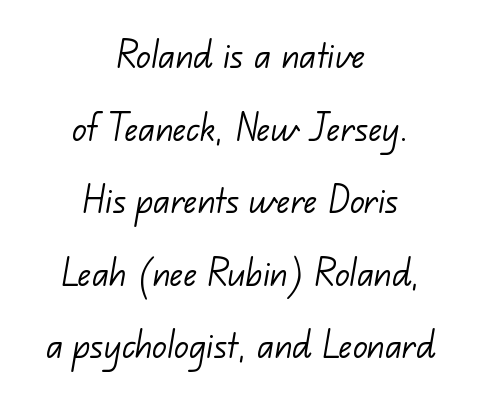
{"serif": "no", "bold": "no", "weight": "light", "width": "normal", "stroke_contrast": "low", "x_height": "small", "monospaced": "no", "underline": "no", "align": "center", "line_spacing": "normal", "line_spacing_ratio": 1.65, "letter_spacing": "normal", "letter_spacing_em": 0.0, "glyph_px": 44}
